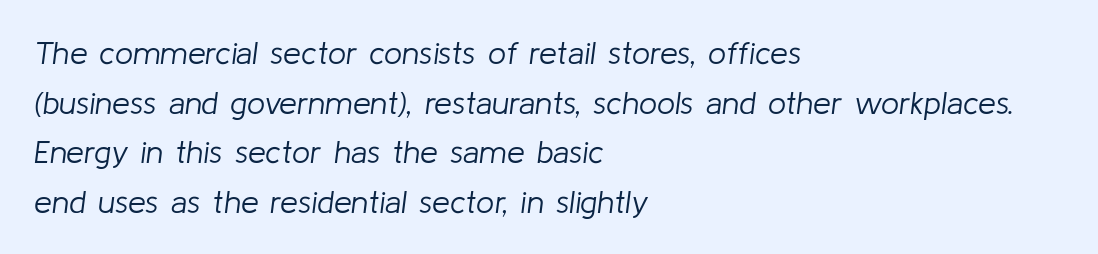
Is this a fixed-width face? No — the glyphs have proportional, varying widths. The space directly below the letters is spotless. These lines are set flush left with a ragged right edge. Characters follow at the spacing the type designer built in.
